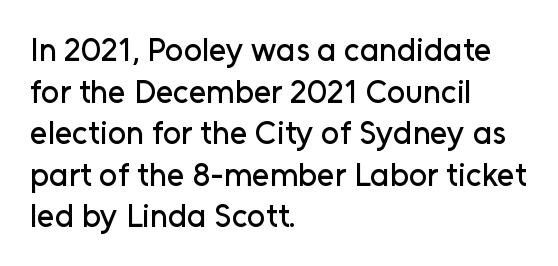
The image shows 32 px sans-serif type, upright; set left-aligned, normal line spacing (1.3x), normal letter spacing, not underlined; low stroke contrast and a medium x-height.
